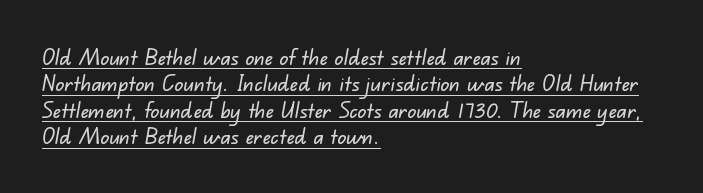
The image shows 22 px text type; set left-aligned, line spacing 1.2x, normal letter spacing, underlined.
